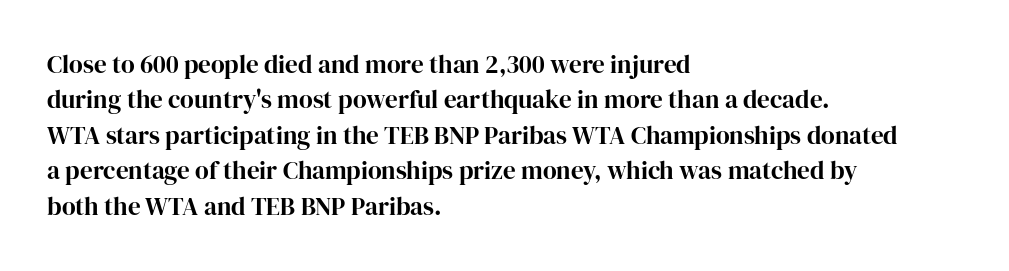
Q: Is the text italic (slanted)? A: No, it is upright.
Q: Is the text underlined? A: No.
Q: How is the paragraph aligned? A: Left-aligned.
Q: Is the spacing between letters normal or unusually wide? A: Normal.
Q: Is the spacing between lines tight, normal or loose? A: Normal.
